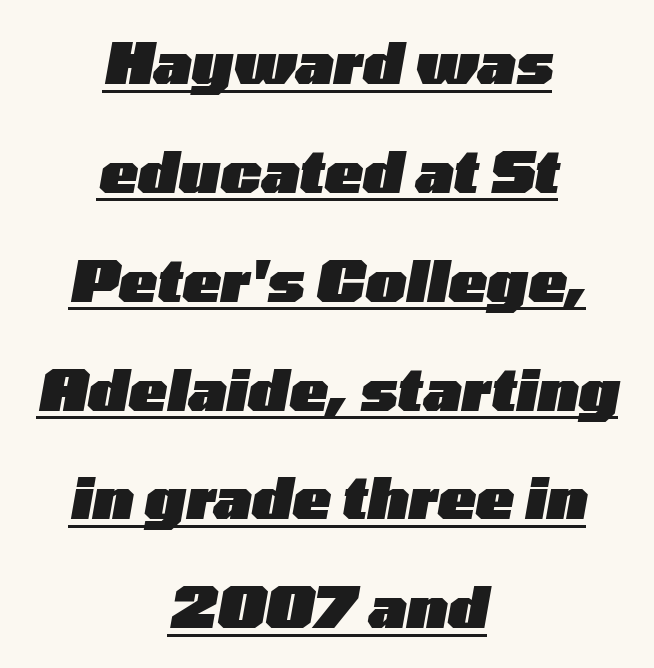
Q: Is the text bold? A: Yes.
Q: Is the text italic (slanted)? A: Yes, it leans right by about 10 degrees.
Q: Is the text underlined? A: Yes.
Q: How is the paragraph aligned? A: Centered.
Q: Is the spacing between letters normal or unusually wide? A: Normal.
Q: Is the spacing between lines tight, normal or loose? A: Loose.
Q: Width (condensed, normal, or wide)? A: Wide.
Q: Stroke contrast? A: Low.
Q: x-height? A: Medium.
Q: Monospaced? A: No.
